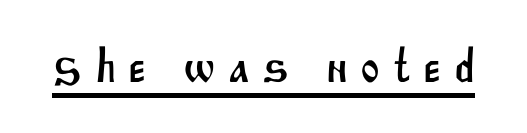
Q: Is the typeface a serif or a sans-serif typeface? A: Sans-serif.
Q: Is the text underlined? A: Yes.
Q: Is the spacing between letters normal or unusually wide? A: Unusually wide.
Q: Width (condensed, normal, or wide)? A: Normal.
Q: Stroke contrast? A: Medium.
Q: x-height? A: Large.
Q: Monospaced? A: No.
